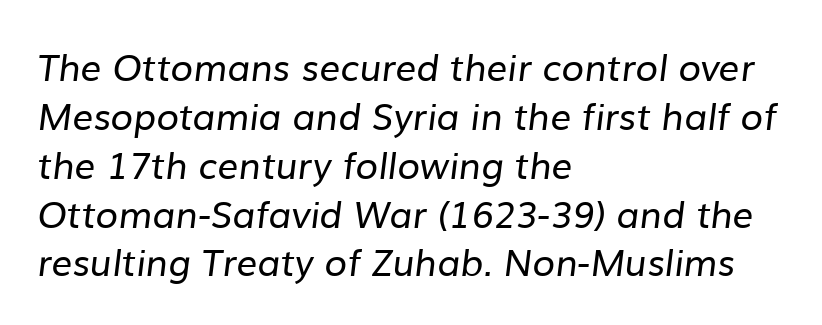
A normal amount of white space separates one row of letters from the next. Check under the words: just untouched page. Horizontal alignment here is leftward, the default for most running prose. A typesetter would call this proportional, since set widths differ per character.
